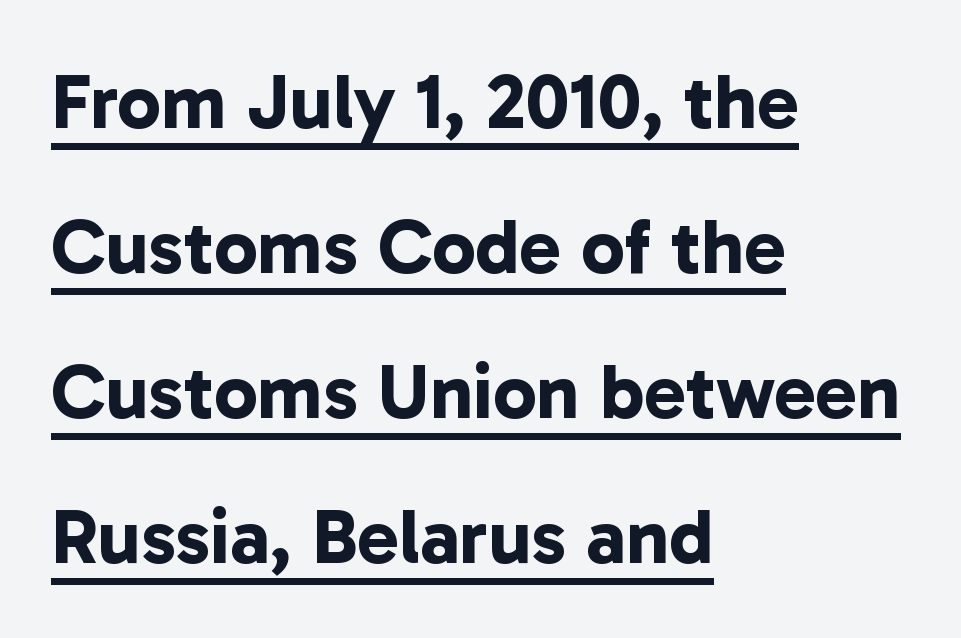
Q: Is the text bold? A: Yes.
Q: Is the typeface a serif or a sans-serif typeface? A: Sans-serif.
Q: Is the text underlined? A: Yes.
Q: How is the paragraph aligned? A: Left-aligned.
Q: Is the spacing between letters normal or unusually wide? A: Normal.
Q: Width (condensed, normal, or wide)? A: Normal.
Q: Stroke contrast? A: Low.
Q: x-height? A: Medium.
Q: Monospaced? A: No.
